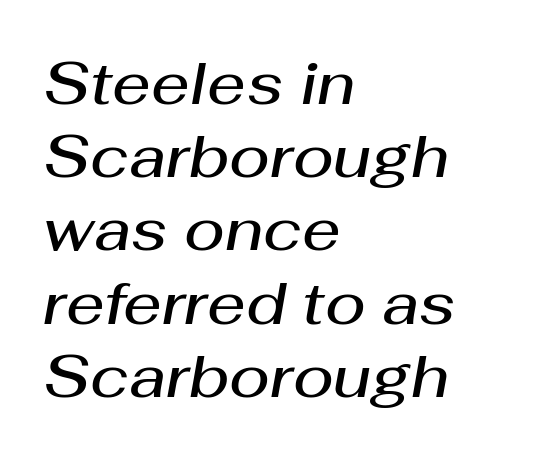
Q: Is the text bold? A: Semi-bold.
Q: Is the text italic (slanted)? A: Yes, it leans right by about 10 degrees.
Q: Is the text underlined? A: No.
Q: How is the paragraph aligned? A: Left-aligned.
Q: Is the spacing between letters normal or unusually wide? A: Normal.
Q: Width (condensed, normal, or wide)? A: Normal.
Q: Stroke contrast? A: Medium.
Q: x-height? A: Medium.
Q: Monospaced? A: No.
